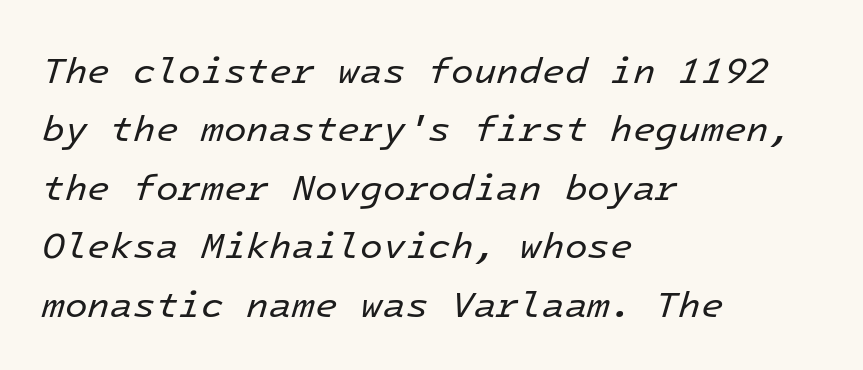
Q: Is the text bold? A: No.
Q: Is the text italic (slanted)? A: Yes, it leans right by about 16 degrees.
Q: Is the text underlined? A: No.
Q: How is the paragraph aligned? A: Left-aligned.
Q: Is the spacing between letters normal or unusually wide? A: Normal.
Q: Is the spacing between lines tight, normal or loose? A: Normal.
Q: Width (condensed, normal, or wide)? A: Normal.
Q: Stroke contrast? A: Low.
Q: x-height? A: Medium.
Q: Monospaced? A: Yes.
